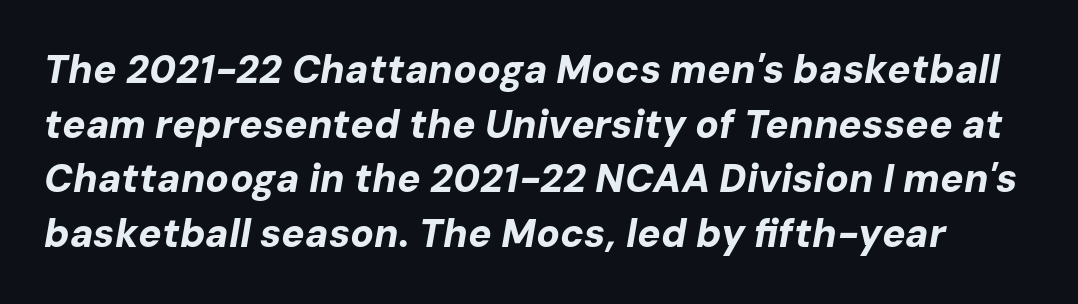
{"italic": "yes", "lean": "right", "slant_degrees": 10, "bold": "yes", "weight": "bold", "width": "normal", "stroke_contrast": "low", "x_height": "medium", "monospaced": "no", "underline": "no", "line_spacing": "normal", "line_spacing_ratio": 1.4, "letter_spacing": "normal", "letter_spacing_em": 0.0, "glyph_px": 39}
